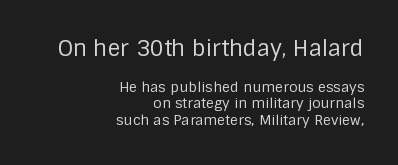
Compare the two chunks: the upper has the greater cap height. The strokes are not fattened; the text isn't bold. Default kerning and tracking; the words read as compact shapes. Notice how the passage keeps a crisp vertical edge on the right only. Quick note: underline off. This is roman type, the default non-slanted kind.
